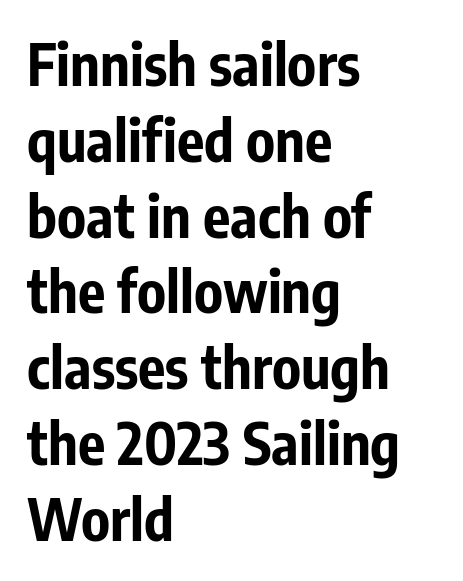
Q: Is the text bold? A: Yes.
Q: Is the text italic (slanted)? A: No, it is upright.
Q: Is the typeface a serif or a sans-serif typeface? A: Sans-serif.
Q: Is the text underlined? A: No.
Q: How is the paragraph aligned? A: Left-aligned.
Q: Is the spacing between letters normal or unusually wide? A: Normal.
Q: Is the spacing between lines tight, normal or loose? A: Normal.
Q: Width (condensed, normal, or wide)? A: Condensed.
Q: Stroke contrast? A: Low.
Q: x-height? A: Medium.
Q: Monospaced? A: No.
